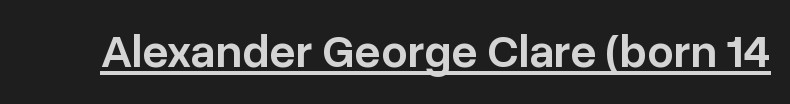
{"serif": "no", "italic": "no", "bold": "semi", "weight": "semibold", "width": "normal", "stroke_contrast": "low", "x_height": "medium", "monospaced": "no", "underline": "yes", "letter_spacing": "normal", "letter_spacing_em": 0.0, "glyph_px": 47}
